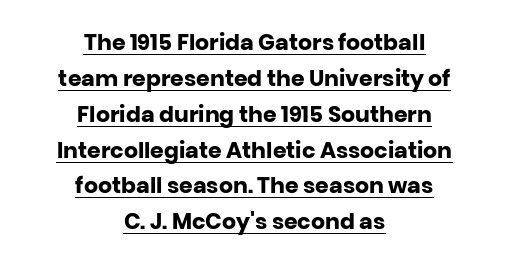
Caption: standard tracking, unaltered. On the weight axis this lands at bold, roughly 700. Summary of vertical rhythm: regular, with standard interline spacing. Which margin do the lines hug? Neither — every line sits in the middle.
